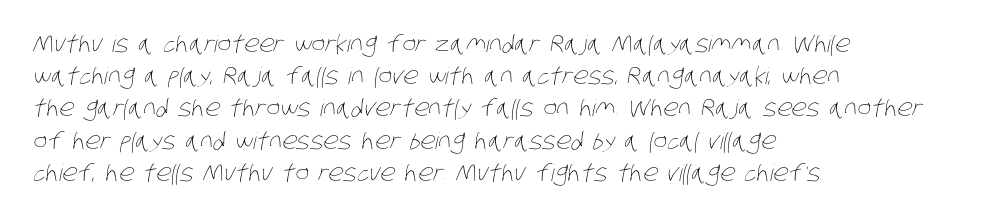
The image shows 23 px text type; set left-aligned, normal line spacing (1.4x), normal letter spacing, not underlined.
